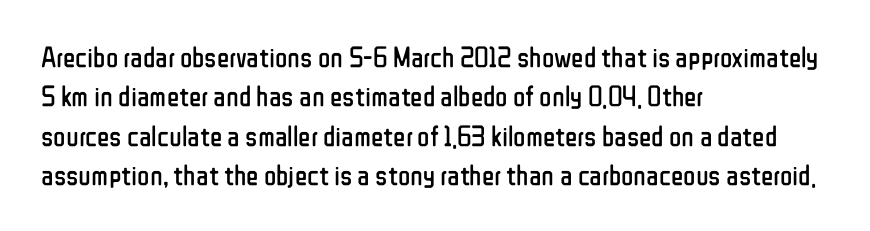
Q: Is the text bold? A: No.
Q: Is the text italic (slanted)? A: No, it is upright.
Q: Is the typeface a serif or a sans-serif typeface? A: Sans-serif.
Q: Is the text underlined? A: No.
Q: How is the paragraph aligned? A: Left-aligned.
Q: Is the spacing between letters normal or unusually wide? A: Normal.
Q: Is the spacing between lines tight, normal or loose? A: Normal.
Q: Width (condensed, normal, or wide)? A: Condensed.
Q: Stroke contrast? A: Low.
Q: x-height? A: Medium.
Q: Monospaced? A: No.
